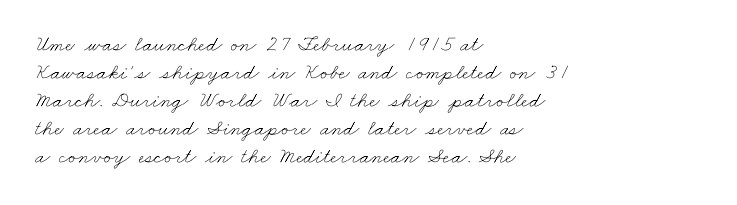
Standard letterfit; no display-style spreading of the glyphs. The leading is moderate, giving the passage an even texture. Rule under the text: the space is simply empty. Alignment: flush left. Weight class: somewhere from thin through regular.
